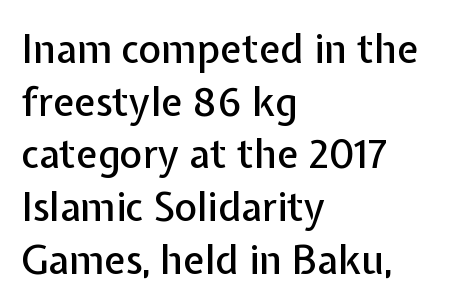
The image shows 39 px sans-serif type, upright; set left-aligned, normal line spacing (1.35x), normal letter spacing, not underlined; low stroke contrast and a medium x-height.
